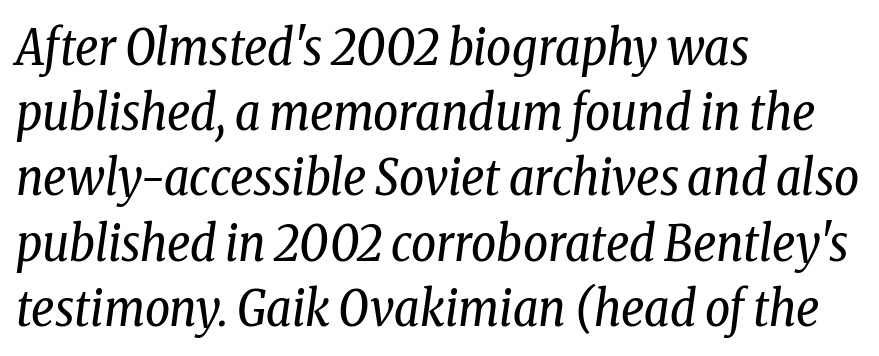
These lines sit exactly where default settings would place them. Type style note: has serifs. This rendering leaves character spacing at its baseline value. Is the block centered? No — it sits flush against the left margin. The passage shown is not bold in any degree. Nobody drew a line under any word here.
